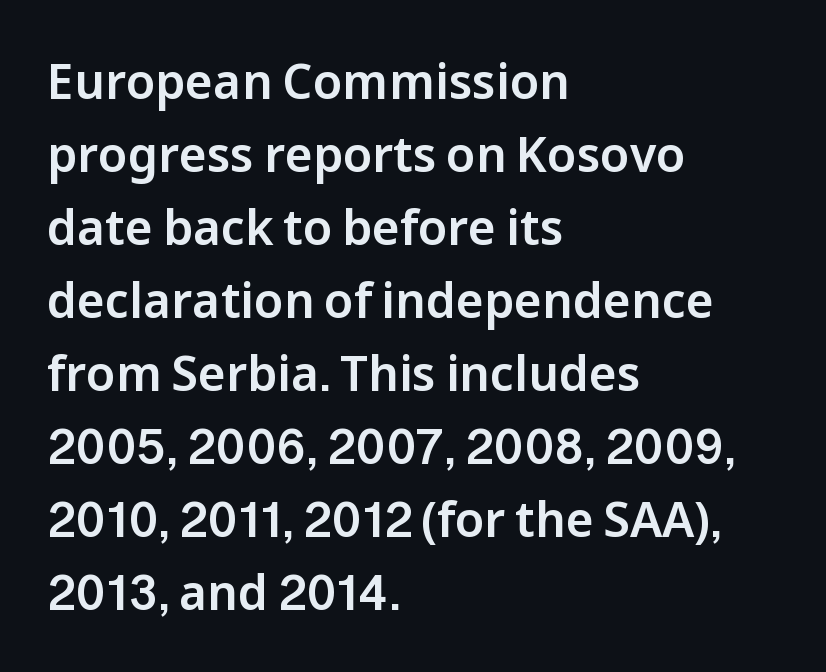
{"serif": "no", "italic": "no", "width": "normal", "stroke_contrast": "low", "x_height": "medium", "monospaced": "no", "underline": "no", "align": "left", "line_spacing": "normal", "line_spacing_ratio": 1.52, "letter_spacing": "normal", "letter_spacing_em": 0.0, "glyph_px": 48}
